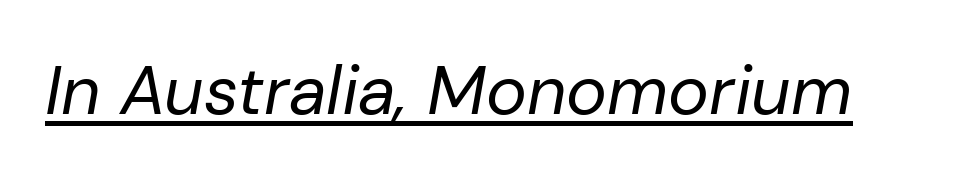
Heaviness? Minimal to ordinary, like unemphasized prose. Is this a fixed-width face? No — the glyphs have proportional, varying widths. Honestly, the letter spacing is just normal — you wouldn't notice it. There's an unmistakable incline to the writing here. Like a heading marked for emphasis, these lines bear an underscore.
